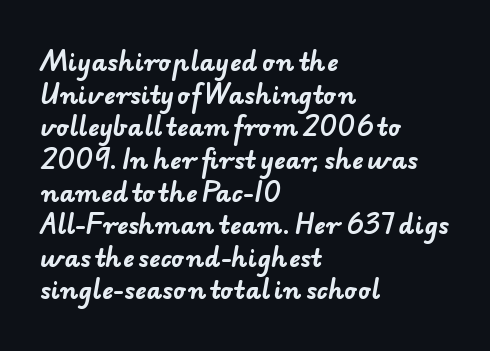
The rag falls on the right side of this text block. The space directly below the letters is spotless. The type is set solid horizontally, with unmodified tracking. Heft: maximum for text — a bold. One glance says typical: line gaps are just what's usual.
